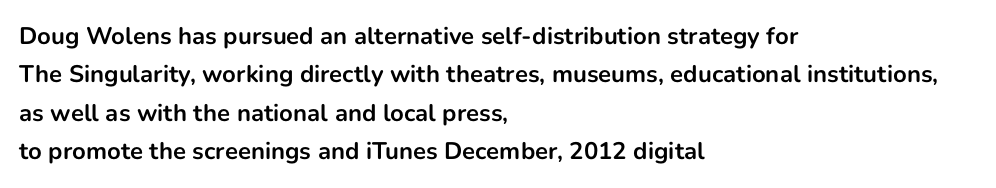
{"italic": "no", "bold": "yes", "underline": "no", "align": "left", "line_spacing": "normal", "line_spacing_ratio": 1.6, "letter_spacing": "normal", "letter_spacing_em": 0.0, "glyph_px": 24}
